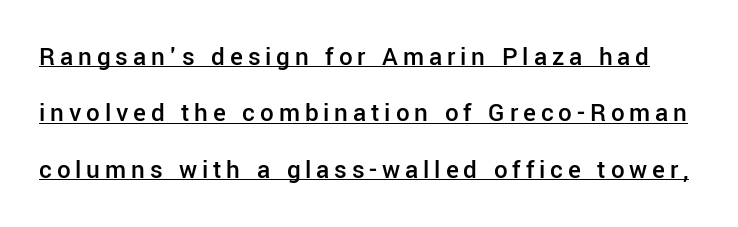
{"italic": "no", "bold": "semi", "underline": "yes", "line_spacing": "loose", "line_spacing_ratio": 2.09, "glyph_px": 27}
